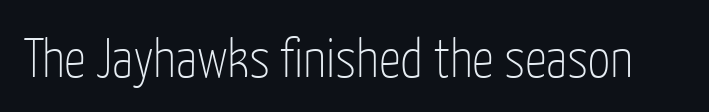
Note: no serifs on the glyphs. Do the characters align in a grid? No, the font is proportional. The strokes are not fattened; the text isn't bold. Bare-footed words on every line. Compared with typical body copy, the letter spacing here is the same.
